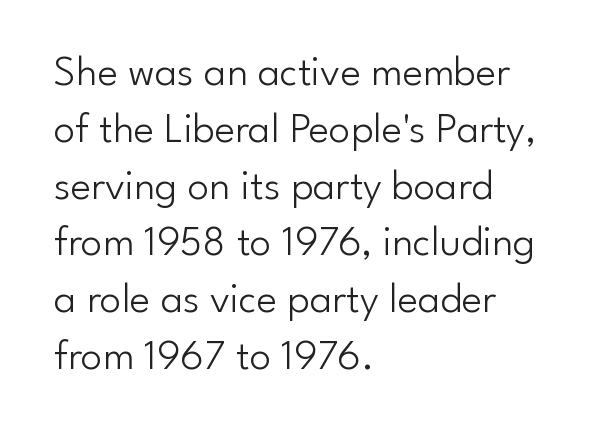
No chunkiness to these letters — they're not bold. The passage shown has conventional tracking throughout. Designer's note — italics off, roman on. Typeset ragged right — the left edge is the straight one. This sample uses a sans-serif face.
